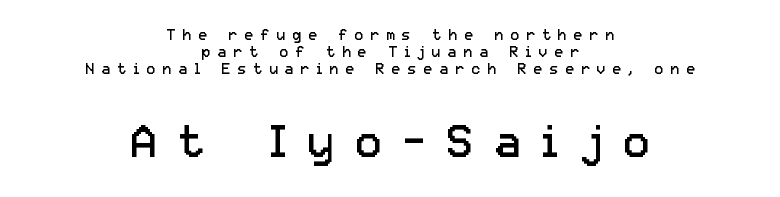
The image shows 45 px regular-weight sans-serif type, upright; set centered, tight line spacing (1.14x), unusually wide letter spacing (+0.46 em), not underlined; the second (bottom) block is 3.0x larger; low stroke contrast and a medium x-height.
